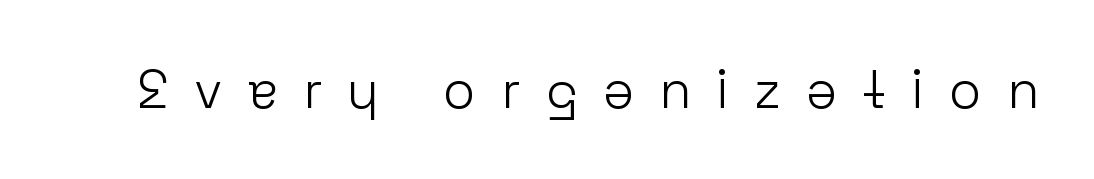
Character widths vary here, with narrow letters taking less room than wide ones. Heaviness? Minimal to ordinary, like unemphasized prose. Any mark beneath the type? The region is blank. The letters stand straight up with perfectly vertical stems. Note: no serifs on the glyphs.
